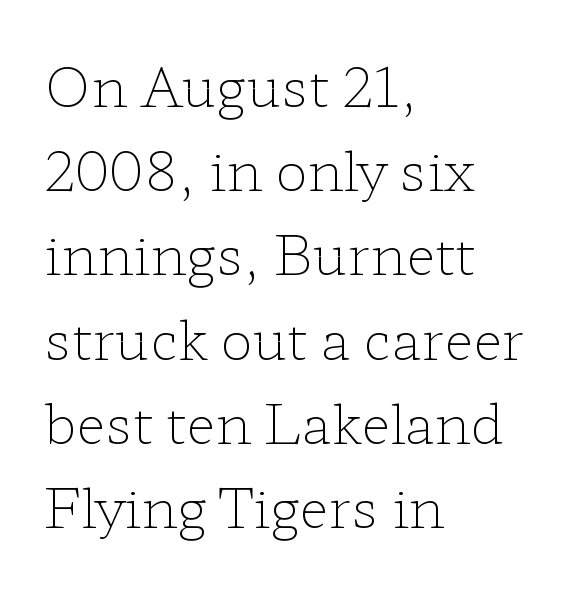
The image shows 54 px light, wide serif type, upright; set left-aligned, normal line spacing (1.56x), normal letter spacing, not underlined; low stroke contrast and a medium x-height.
